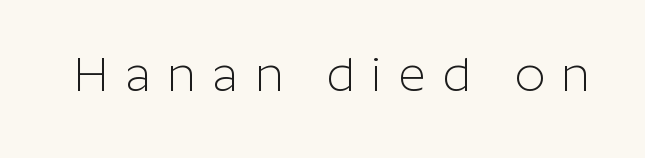
The image shows 48 px light sans-serif type, upright; set unusually wide letter spacing (+0.34 em), not underlined; low stroke contrast and a medium x-height.
